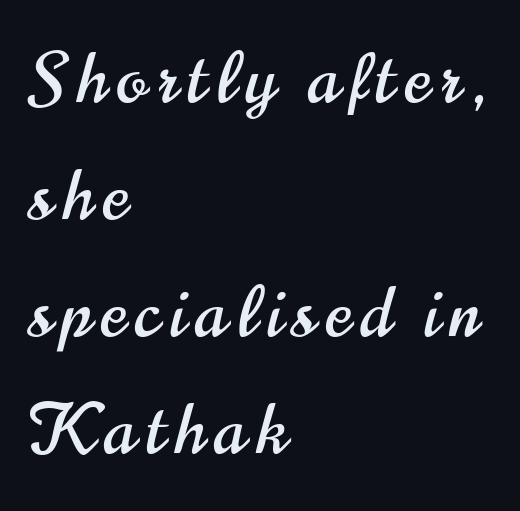
{"serif": "no", "width": "condensed", "stroke_contrast": "high", "x_height": "small", "monospaced": "no", "underline": "no", "align": "left", "line_spacing": "normal", "line_spacing_ratio": 1.67, "glyph_px": 70}
